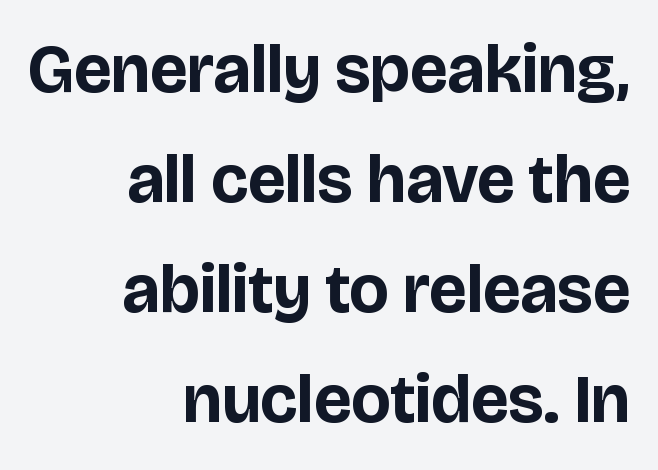
Nothing sits at the stroke ends, so this counts as sans-serif. Each line ends at the same right margin while the left side varies. Every letter is thick-stroked: bold, no question. The passage shown is typed in a proportional face where columns would drift.
